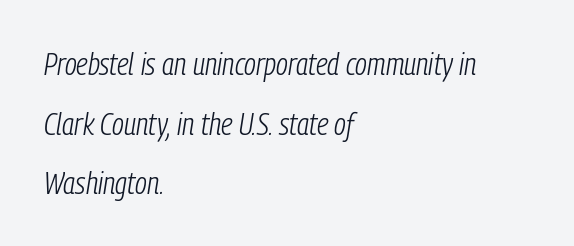
Left-aligned paragraph, ragged on the right. These lines stand farther apart than default settings would place them. A typesetter would call this proportional, since set widths differ per character. A light-to-regular cut is what we see here. Words float on clear page, feet unadorned. The letters sit at their default tracking, neither squeezed nor spread.
